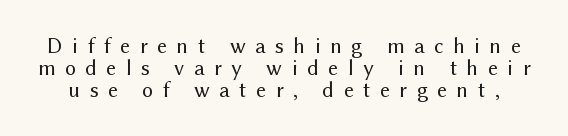
The image shows 22 px text type, upright; set tight line spacing (1.0x), unusually wide letter spacing (+0.43 em), not underlined.
